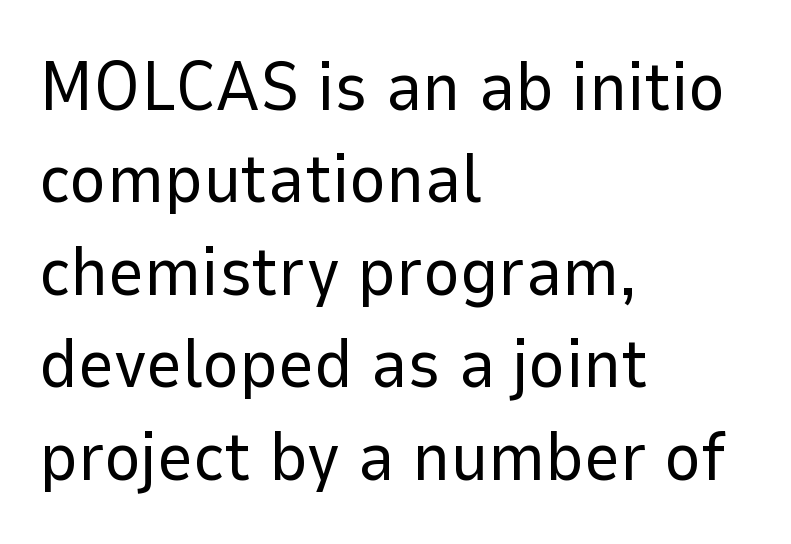
Q: Is the text bold? A: No.
Q: Is the text italic (slanted)? A: No, it is upright.
Q: Is the typeface a serif or a sans-serif typeface? A: Sans-serif.
Q: Is the text underlined? A: No.
Q: How is the paragraph aligned? A: Left-aligned.
Q: Is the spacing between letters normal or unusually wide? A: Normal.
Q: Is the spacing between lines tight, normal or loose? A: Normal.
Q: Width (condensed, normal, or wide)? A: Normal.
Q: Stroke contrast? A: Low.
Q: x-height? A: Medium.
Q: Monospaced? A: No.
